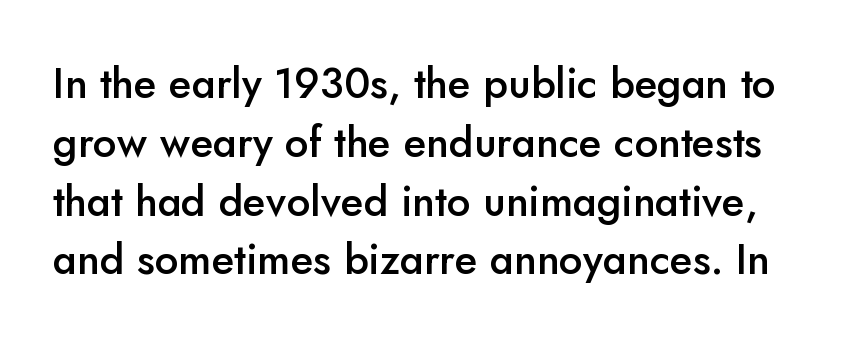
The image shows 42 px semibold sans-serif type, upright; set normal line spacing (1.4x), normal letter spacing, not underlined; low stroke contrast and a small x-height.
